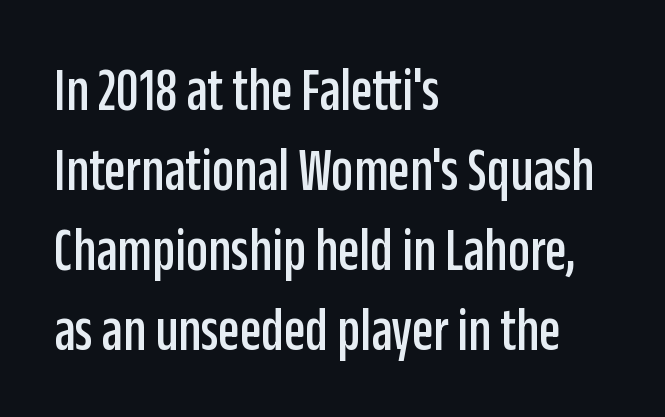
The glyphs in this specimen are sans serif. The words here are not underlined. Proportional: the letters do not fall into vertical columns. Tracking value appears to be zero — textbook default spacing.
